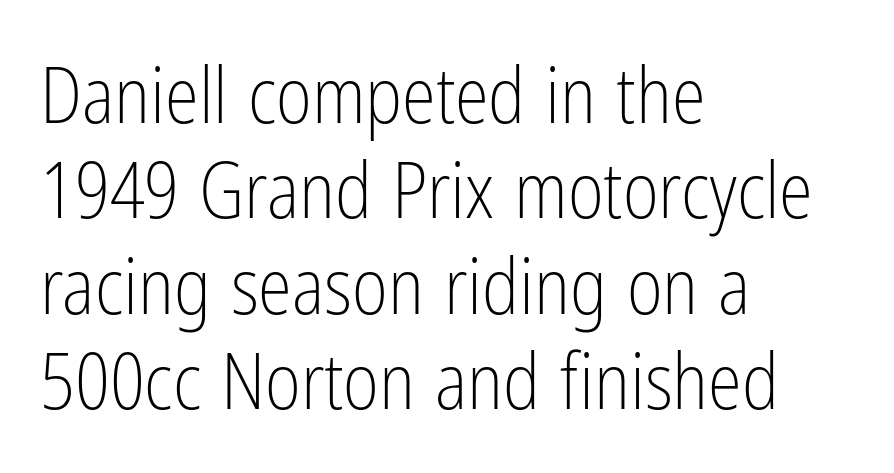
Nothing heavy about these letters — not bold at all. The rendering uses natural spacing where letterforms have individual widths. Anything drawn beneath the words? Only blank space. Posture: straight, roman, zero tilt.
